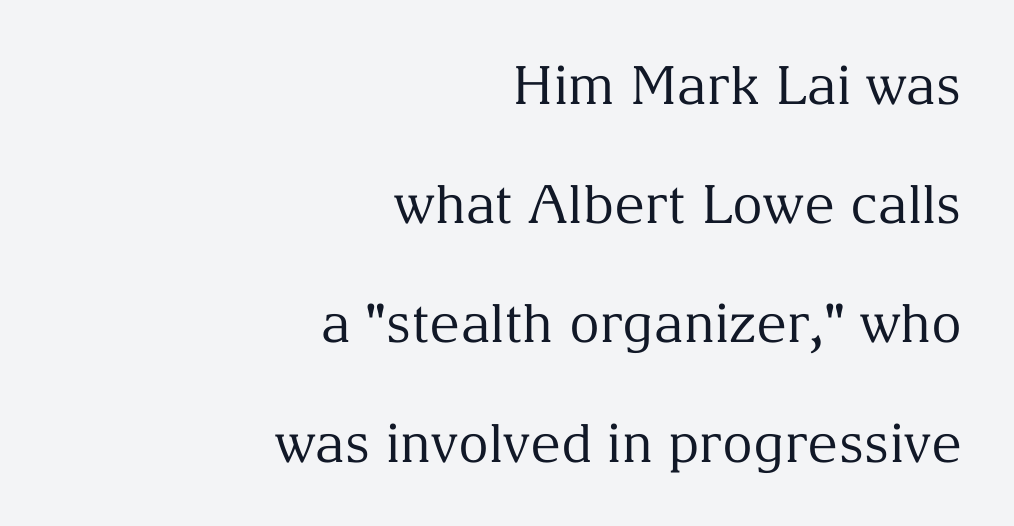
Stroke terminals: seriffed. Weight class: somewhere from thin through regular. The face used here is proportionally spaced, like ordinary book or web type. The gaps between neighbouring characters are ordinary and unremarkable. The strip under each line holds only bare page.
